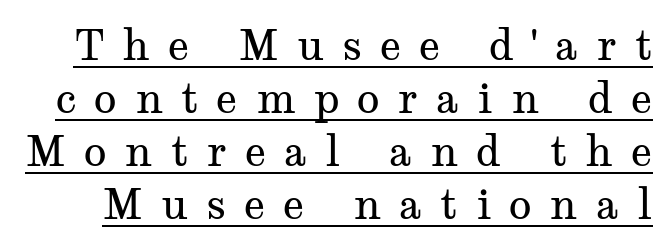
Q: Is the text bold? A: No.
Q: Is the text italic (slanted)? A: No, it is upright.
Q: Is the typeface a serif or a sans-serif typeface? A: Serif.
Q: Is the text underlined? A: Yes.
Q: Is the spacing between letters normal or unusually wide? A: Unusually wide.
Q: Is the spacing between lines tight, normal or loose? A: Normal.
Q: Width (condensed, normal, or wide)? A: Wide.
Q: Stroke contrast? A: Medium.
Q: x-height? A: Medium.
Q: Monospaced? A: No.
